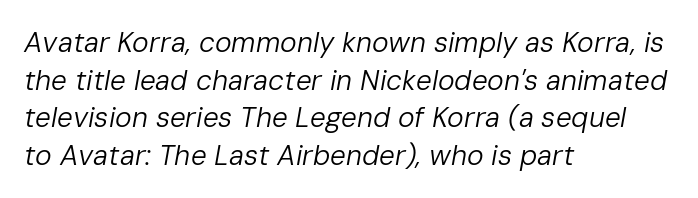
The image shows 28 px regular-weight type, italic (leaning right); set left-aligned, normal line spacing (1.34x), normal letter spacing, not underlined; low stroke contrast and a medium x-height.
